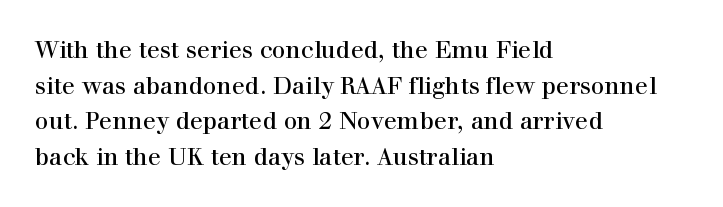
The lettering holds an erect, upright posture throughout. Inter-character spacing is left at the font's built-in metrics. The glyphs are unaccompanied by any horizontal stroke below them. Horizontal alignment here is leftward, the default for most running prose. Is there much room between lines? A standard amount, neither cramped nor airy.
